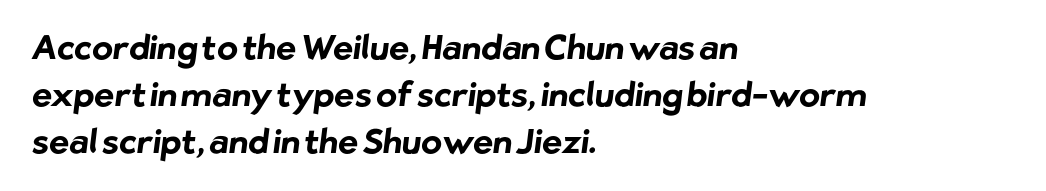
{"serif": "no", "bold": "yes", "weight": "bold", "width": "normal", "stroke_contrast": "low", "x_height": "medium", "monospaced": "no", "underline": "no", "align": "left", "line_spacing": "normal", "line_spacing_ratio": 1.38, "letter_spacing": "normal", "letter_spacing_em": 0.0, "glyph_px": 34}
